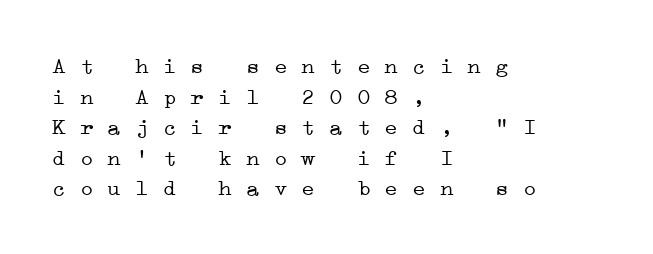
The image shows 23 px text type; set left-aligned, normal line spacing (1.33x), normal letter spacing, not underlined.
